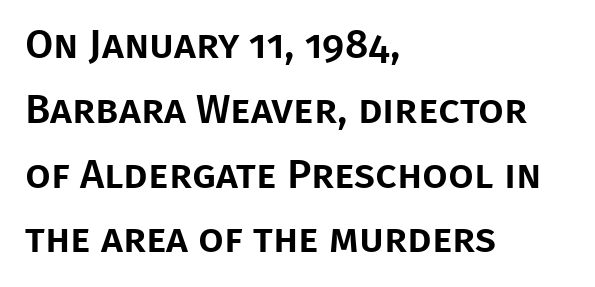
{"serif": "no", "italic": "no", "width": "normal", "stroke_contrast": "low", "x_height": "large", "monospaced": "no", "underline": "no", "align": "left", "line_spacing": "normal", "line_spacing_ratio": 1.58, "letter_spacing": "normal", "letter_spacing_em": 0.0, "glyph_px": 41}
